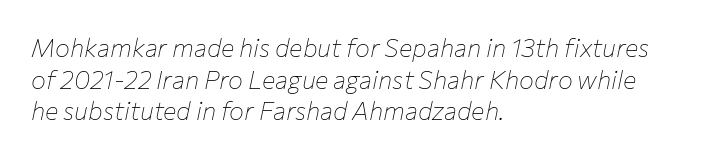
Q: Is the text bold? A: No.
Q: Is the text italic (slanted)? A: Yes, it leans right by about 12 degrees.
Q: Is the text underlined? A: No.
Q: How is the paragraph aligned? A: Left-aligned.
Q: Is the spacing between letters normal or unusually wide? A: Normal.
Q: Is the spacing between lines tight, normal or loose? A: Normal.
